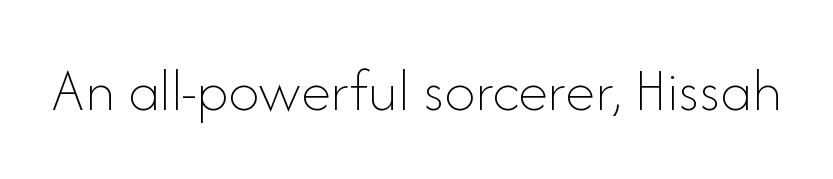
Ordinary non-slanted type is in use. Observe the ordinary spacing: letters are neighbours, not strangers. You could not count columns in this text — the font is proportionally spaced. Is this a heavy cut? Hardly; it is regular or lighter.
